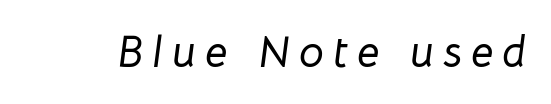
Q: Is the text italic (slanted)? A: Yes, it leans right by about 8 degrees.
Q: Is the text underlined? A: No.
Q: Is the spacing between letters normal or unusually wide? A: Unusually wide.
Q: Width (condensed, normal, or wide)? A: Normal.
Q: Stroke contrast? A: Low.
Q: x-height? A: Medium.
Q: Monospaced? A: No.
